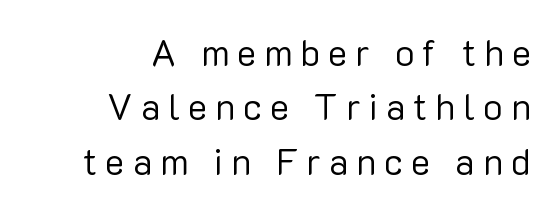
{"serif": "no", "italic": "no", "bold": "no", "weight": "regular", "width": "normal", "stroke_contrast": "low", "x_height": "medium", "monospaced": "no", "underline": "no", "align": "right", "line_spacing": "normal", "line_spacing_ratio": 1.47, "letter_spacing": "wide", "letter_spacing_em": 0.21, "glyph_px": 37}
